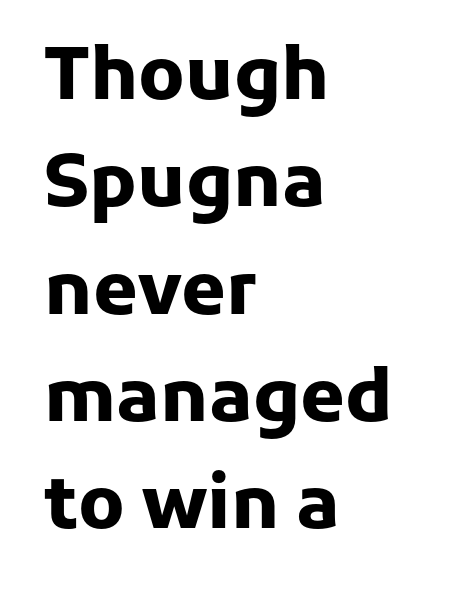
The image shows 72 px heavy sans-serif type, upright; set left-aligned, normal line spacing (1.49x), normal letter spacing, not underlined; low stroke contrast and a medium x-height.
